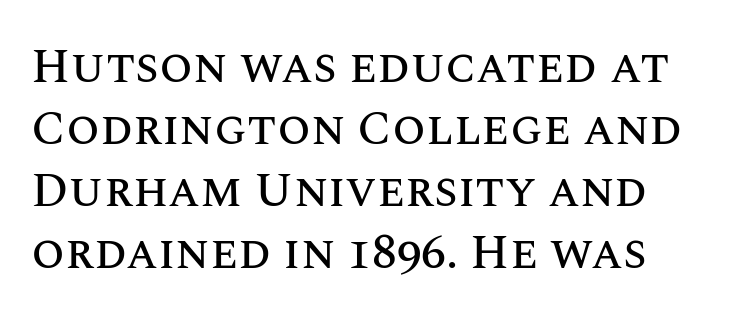
The image shows 48 px text type, upright; set normal line spacing (1.29x), normal letter spacing, not underlined; medium stroke contrast and a large x-height.
